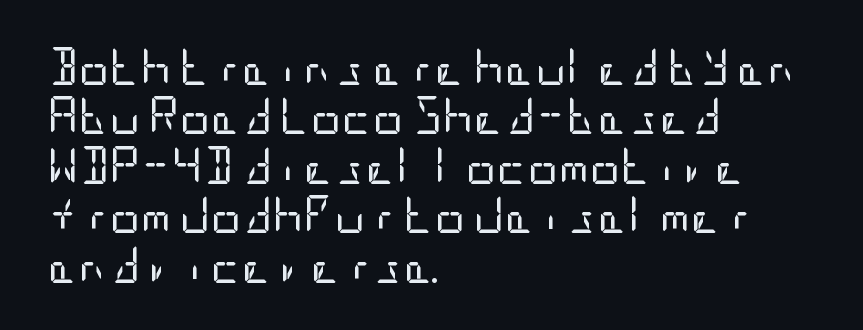
Q: Is the text bold? A: No.
Q: Is the text italic (slanted)? A: No, it is upright.
Q: Is the typeface a serif or a sans-serif typeface? A: Sans-serif.
Q: Is the text underlined? A: No.
Q: How is the paragraph aligned? A: Left-aligned.
Q: Is the spacing between letters normal or unusually wide? A: Normal.
Q: Is the spacing between lines tight, normal or loose? A: Normal.
Q: Width (condensed, normal, or wide)? A: Condensed.
Q: Stroke contrast? A: Low.
Q: x-height? A: Large.
